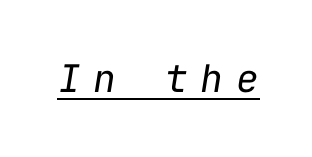
The strokes carry an ordinary text weight at most. Every character here occupies the same horizontal width, giving the sample a typewriter-like rhythm. Observe the wide spacing: letters keep a clear distance from each other. The lettering tilts uniformly, giving the passage an italic look. Students, observe the line beneath the letters — that is underlining.
